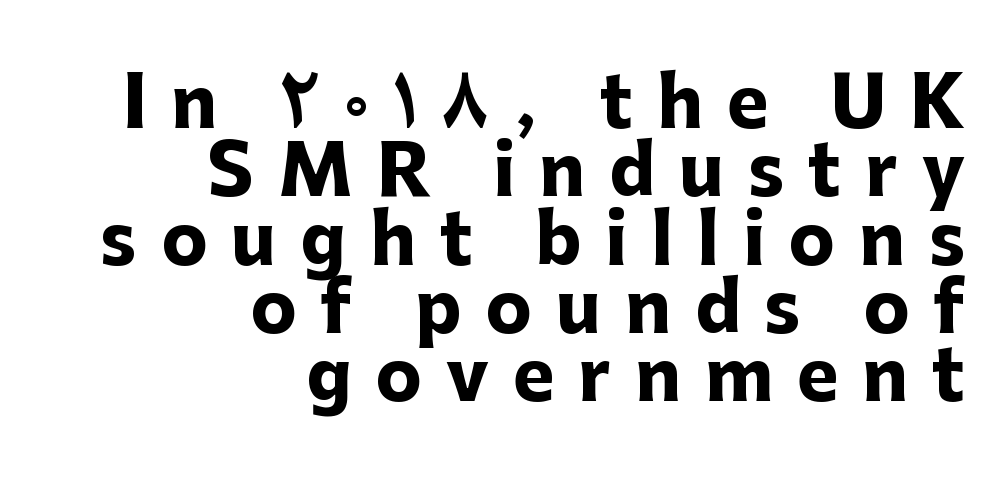
A typesetter would call this proportional, since set widths differ per character. The face used here is a sans, in the tradition of grotesques and geometrics. The baseline area is clear. This sample trades vertical openness for compactness between lines. The rag falls on the left side of this text block.
